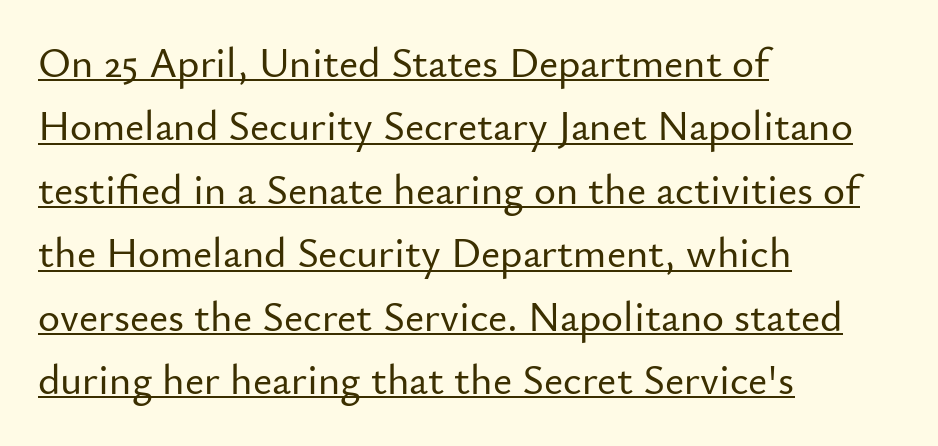
Q: Is the text italic (slanted)? A: No, it is upright.
Q: Is the typeface a serif or a sans-serif typeface? A: Sans-serif.
Q: Is the text underlined? A: Yes.
Q: How is the paragraph aligned? A: Left-aligned.
Q: Is the spacing between letters normal or unusually wide? A: Normal.
Q: Is the spacing between lines tight, normal or loose? A: Normal.
Q: Width (condensed, normal, or wide)? A: Normal.
Q: Stroke contrast? A: Low.
Q: x-height? A: Small.
Q: Monospaced? A: No.
